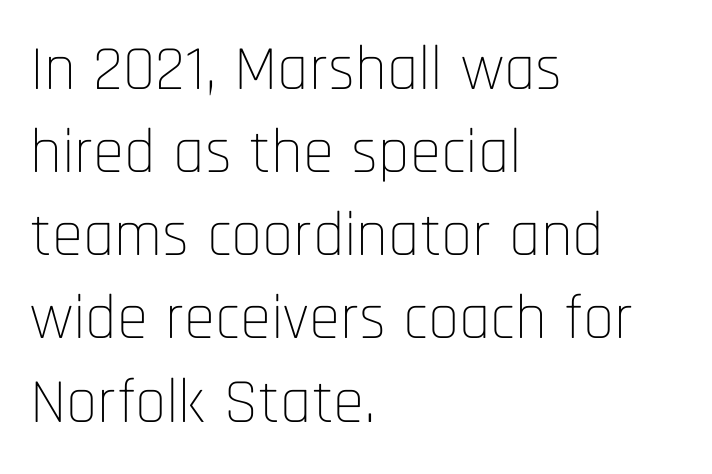
The passage shown is not bold in any degree. Line beginnings align vertically; line endings do not. Style check: upright. Glyph-to-glyph distance matches everyday printed text. A bare baseline throughout the passage. Compared with typical paragraphs, the rows here are spaced about the same.
